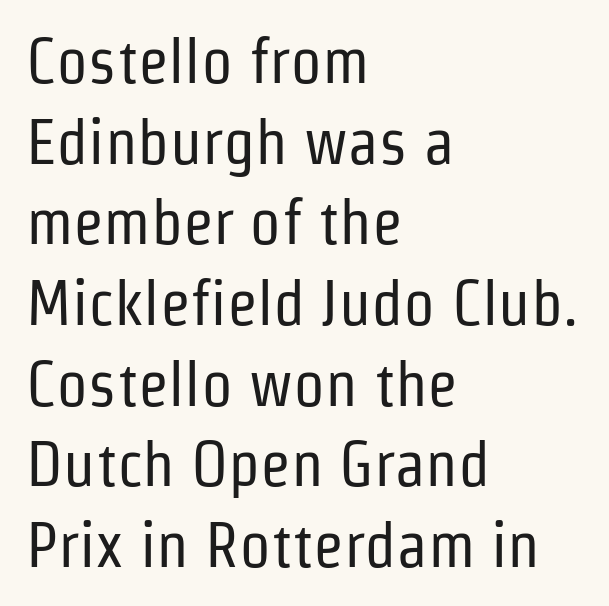
Ascenders rise straight up at ninety degrees. If you measured baseline to baseline, you'd find a middling distance. Decoration check: the copy has no underline. The face looks like a standard text weight, possibly lighter.
